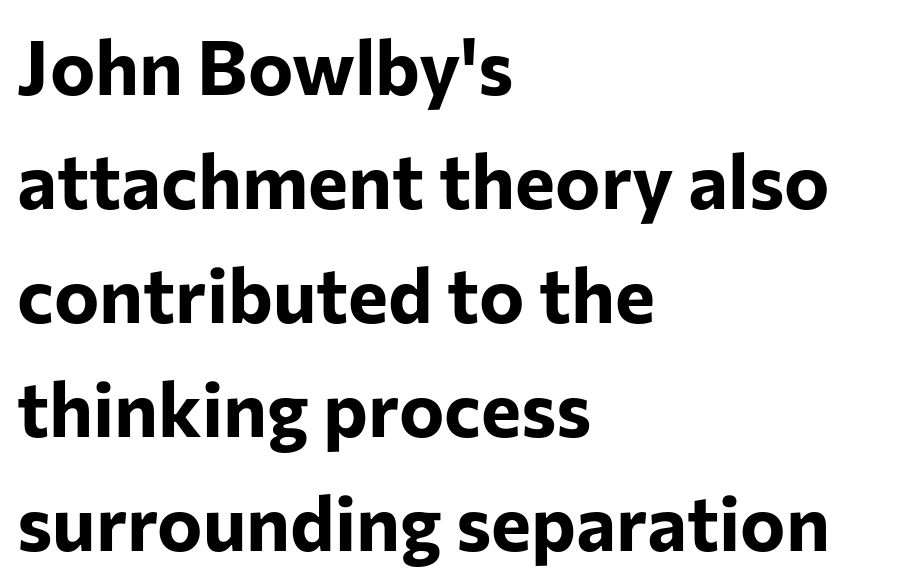
{"serif": "no", "italic": "no", "bold": "yes", "weight": "bold", "width": "normal", "stroke_contrast": "low", "x_height": "medium", "monospaced": "no", "underline": "no", "align": "left", "line_spacing": "normal", "line_spacing_ratio": 1.5, "letter_spacing": "normal", "letter_spacing_em": 0.0, "glyph_px": 76}
